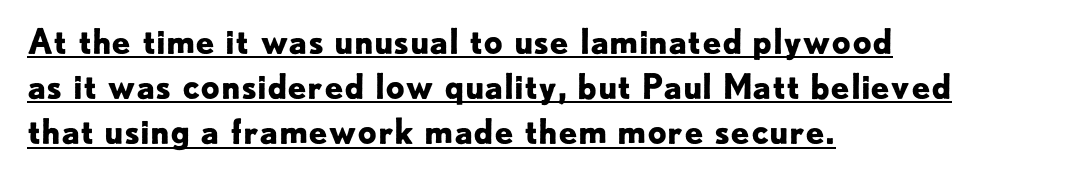
Quick note: not italic, upright. Is there an underline? Yes — a line sits under the letters. How are the letters spaced? Ordinarily, with no added tracking. Heavy, bold letterforms. The passage shown is typed in a proportional face where columns would drift. Leading matches the norm, producing a regular column.
